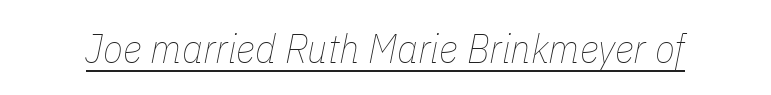
The image shows 41 px thin, condensed type, italic (leaning right); set normal letter spacing, underlined; low stroke contrast and a medium x-height.
